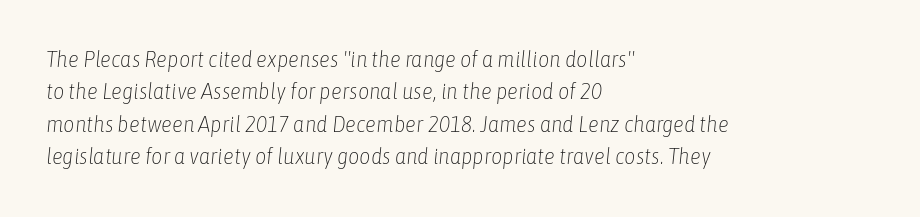
The image shows 22 px text type, italic (leaning right); set left-aligned, normal line spacing (1.47x), normal letter spacing, not underlined.
